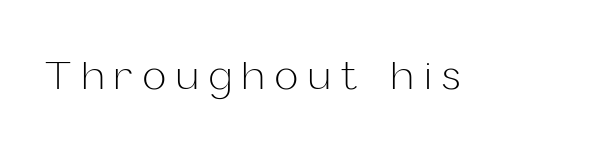
The image shows 39 px light sans-serif type, upright; set unusually wide letter spacing (+0.27 em), not underlined; low stroke contrast and a medium x-height.
